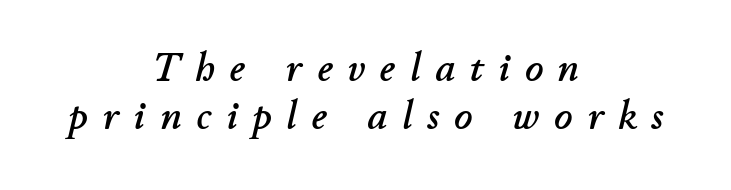
Any mark beneath the type? The region is blank. Is the type slanted? Yes — the strokes lean at a clear angle. Between one letter and the next there's a generous, obvious gap. This rendering uses center alignment, leaving both contours irregular but symmetric. Each letter keeps its own natural width here, so spacing adapts to shape.
